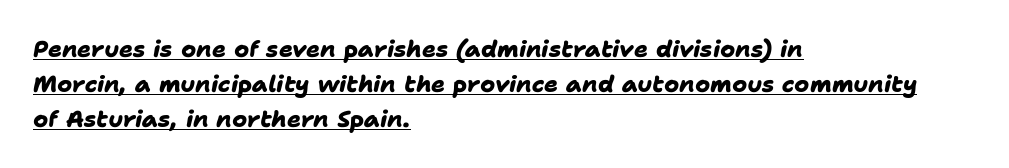
{"bold": "yes", "underline": "yes", "align": "left", "line_spacing": "normal", "line_spacing_ratio": 1.52, "letter_spacing": "normal", "letter_spacing_em": 0.0, "glyph_px": 23}
